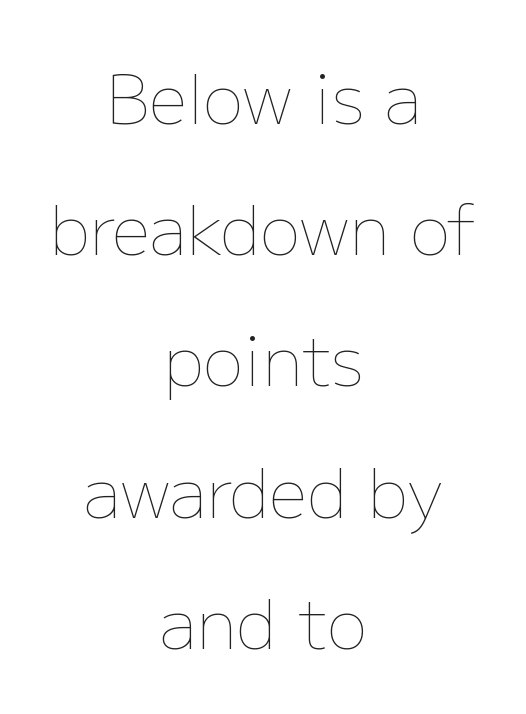
Q: Is the text bold? A: No.
Q: Is the text italic (slanted)? A: No, it is upright.
Q: Is the text underlined? A: No.
Q: How is the paragraph aligned? A: Centered.
Q: Is the spacing between letters normal or unusually wide? A: Normal.
Q: Is the spacing between lines tight, normal or loose? A: Loose.
Q: Width (condensed, normal, or wide)? A: Normal.
Q: Stroke contrast? A: Low.
Q: x-height? A: Medium.
Q: Monospaced? A: No.
